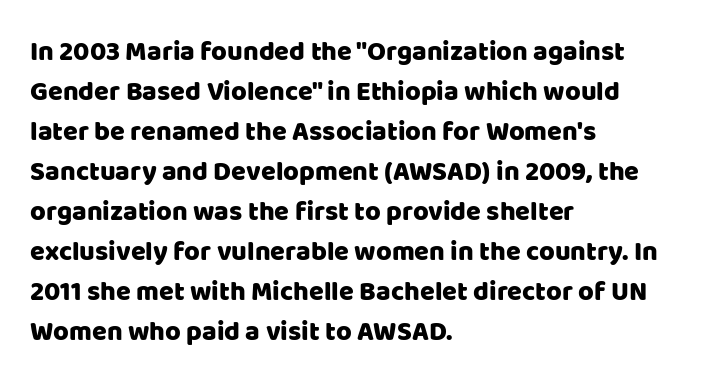
Regular leading. The zone under the glyphs is completely vacant. Italic? Not at all — the glyphs are vertical. A typesetter would call this zero additional tracking. Leftover space on each line is placed entirely after the last word.
